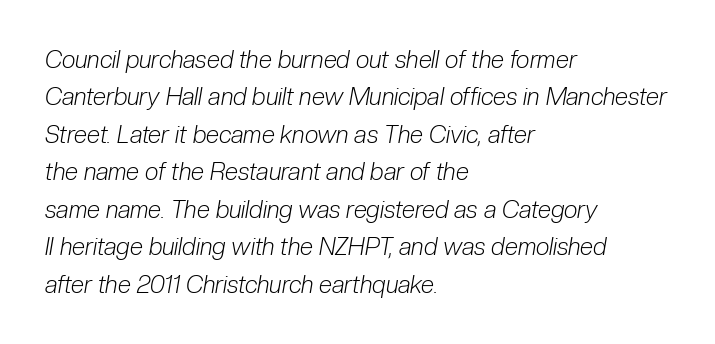
Letters have the restrained weight of plain body copy at most. Regarding leading, the lines here are spaced in the standard way. This rendering features lettering with no underline. Line beginnings align vertically; line endings do not. Honestly, the letter spacing is just normal — you wouldn't notice it.
